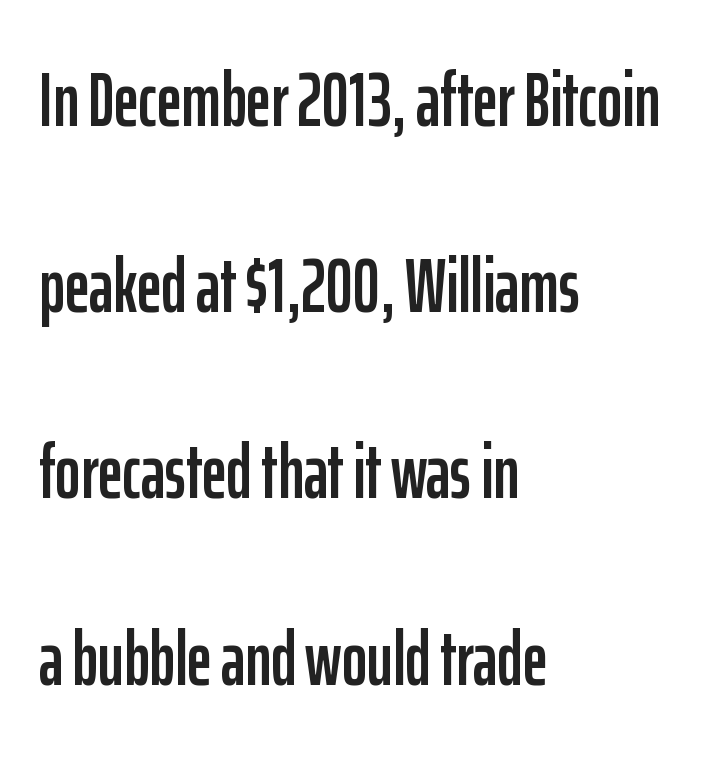
{"serif": "no", "italic": "no", "width": "condensed", "stroke_contrast": "low", "x_height": "medium", "monospaced": "no", "underline": "no", "align": "left", "line_spacing": "loose", "line_spacing_ratio": 2.45, "letter_spacing": "normal", "letter_spacing_em": 0.0, "glyph_px": 76}
